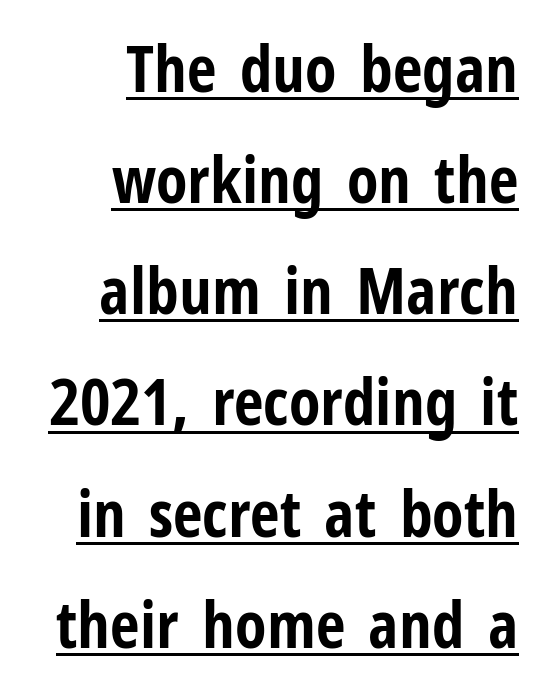
The image shows 65 px bold, condensed sans-serif type, upright; set right-aligned, line spacing 1.71x, normal letter spacing, underlined; low stroke contrast and a medium x-height.
